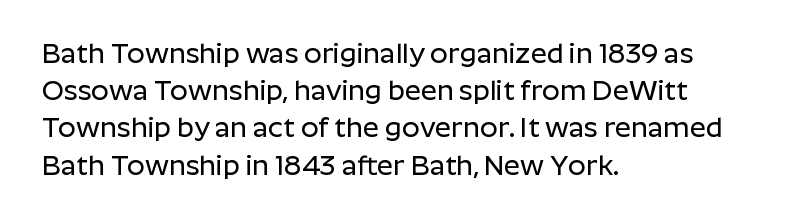
Q: Is the text italic (slanted)? A: No, it is upright.
Q: Is the typeface a serif or a sans-serif typeface? A: Sans-serif.
Q: Is the text underlined? A: No.
Q: How is the paragraph aligned? A: Left-aligned.
Q: Is the spacing between letters normal or unusually wide? A: Normal.
Q: Is the spacing between lines tight, normal or loose? A: Normal.
Q: Width (condensed, normal, or wide)? A: Normal.
Q: Stroke contrast? A: Low.
Q: x-height? A: Medium.
Q: Monospaced? A: No.
